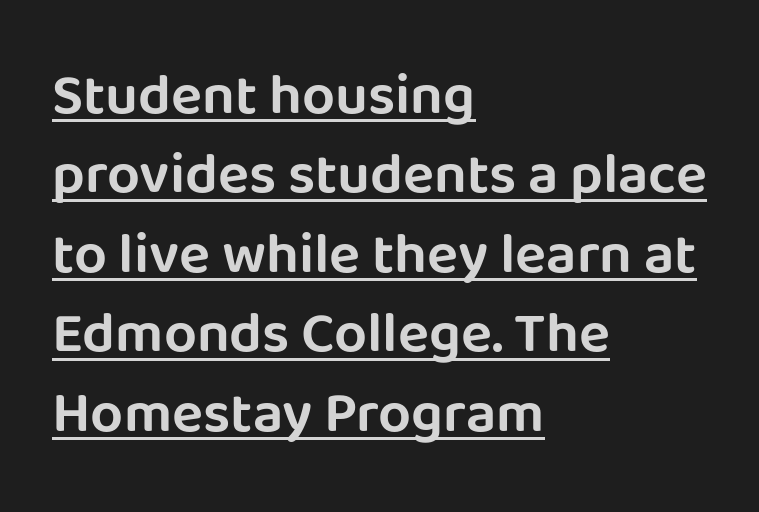
Underlining? Definitely there. The block of text has a typical density, with ordinary space between rows. A student would call this left alignment; a typographer would say flush left, rag right. Characters follow at the spacing the type designer built in.
